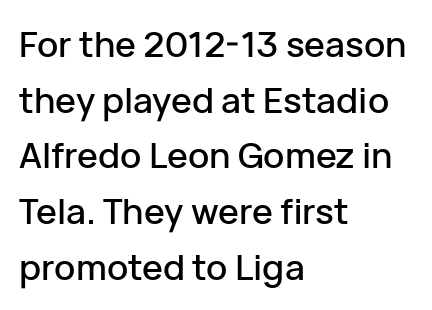
The line-height multiplier appears to be the usual default. The face used here is proportionally spaced, like ordinary book or web type. Students, note that the glyphs here touch the page at normal intervals. This sample is left-justified, so line endings fall wherever the words run out.
